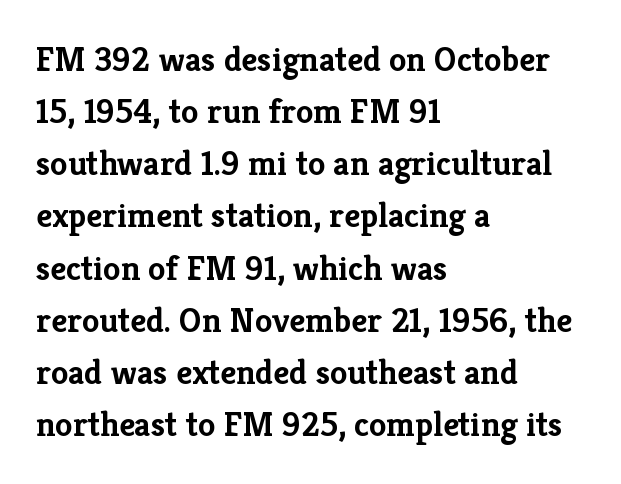
{"serif": "yes", "italic": "no", "bold": "yes", "weight": "semibold", "width": "normal", "stroke_contrast": "low", "x_height": "medium", "monospaced": "no", "underline": "no", "align": "left", "line_spacing": "normal", "line_spacing_ratio": 1.49, "letter_spacing": "normal", "letter_spacing_em": 0.0, "glyph_px": 35}
